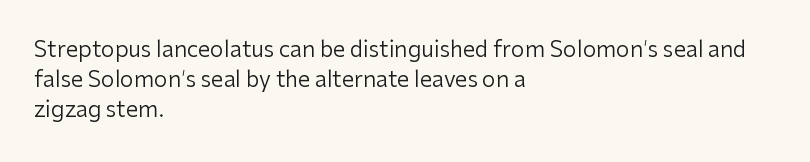
{"italic": "no", "bold": "no", "underline": "no", "align": "left", "line_spacing": "normal", "line_spacing_ratio": 1.36, "letter_spacing": "normal", "letter_spacing_em": 0.0, "glyph_px": 22}
